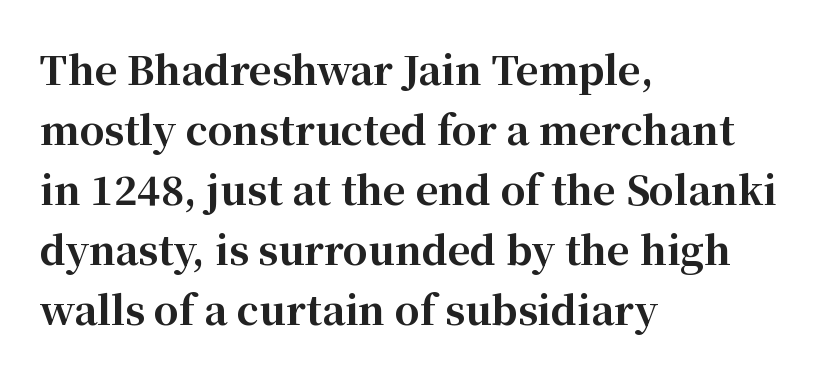
The image shows 39 px bold serif type, upright; set left-aligned, normal line spacing (1.54x), normal letter spacing, not underlined; high stroke contrast and a medium x-height.
